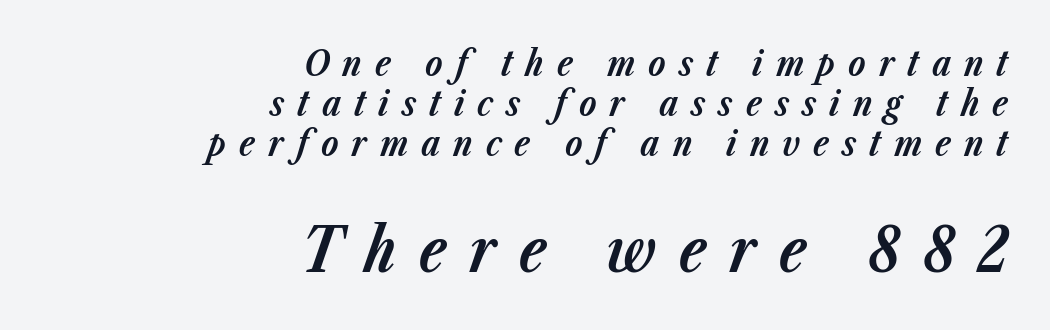
How would I describe the line gaps? Narrow and economical. No word sits above an underline. Scale increases going downward across the two blocks. Caption: multi-line text, flush right, ragged left.
